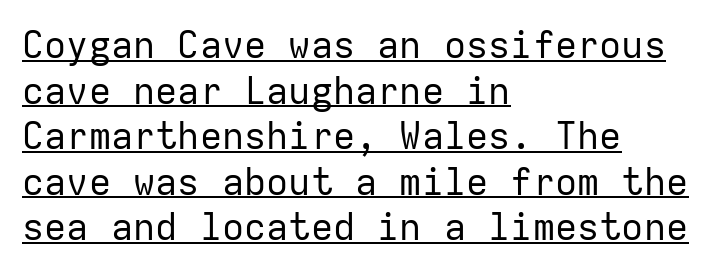
{"serif": "no", "italic": "no", "bold": "no", "weight": "regular", "width": "normal", "stroke_contrast": "low", "x_height": "medium", "monospaced": "yes", "underline": "yes", "align": "left", "line_spacing_ratio": 1.23, "letter_spacing": "normal", "letter_spacing_em": 0.0, "glyph_px": 37}
